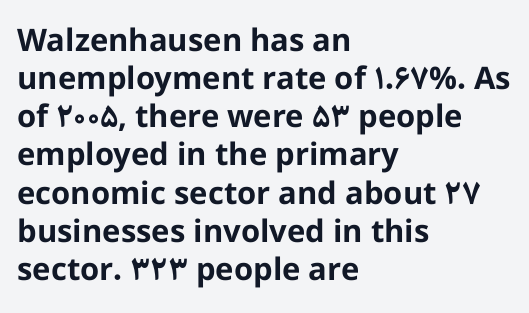
The image shows 31 px bold sans-serif type, upright; set left-aligned, line spacing 1.23x, normal letter spacing, not underlined; low stroke contrast and a medium x-height.
